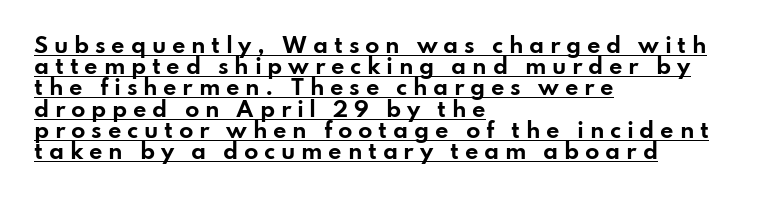
The image shows 21 px bold type, upright; set left-aligned, tight line spacing (1.01x), unusually wide letter spacing (+0.27 em), underlined.
